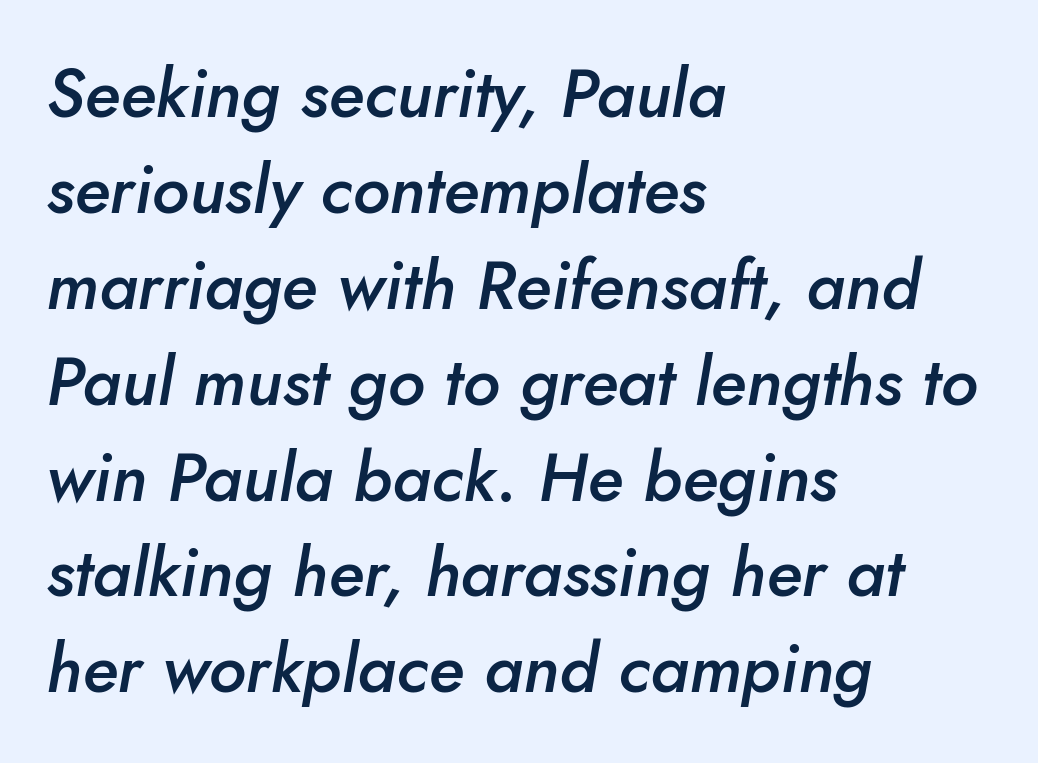
Q: Is the text bold? A: Semi-bold.
Q: Is the text italic (slanted)? A: Yes, it leans right by about 10 degrees.
Q: Is the text underlined? A: No.
Q: How is the paragraph aligned? A: Left-aligned.
Q: Is the spacing between letters normal or unusually wide? A: Normal.
Q: Is the spacing between lines tight, normal or loose? A: Normal.
Q: Width (condensed, normal, or wide)? A: Normal.
Q: Stroke contrast? A: Low.
Q: x-height? A: Small.
Q: Monospaced? A: No.
